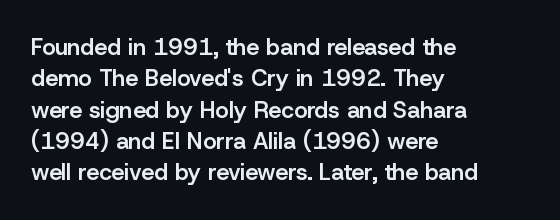
Q: Is the text bold? A: Semi-bold.
Q: Is the text italic (slanted)? A: No, it is upright.
Q: Is the text underlined? A: No.
Q: How is the paragraph aligned? A: Left-aligned.
Q: Is the spacing between letters normal or unusually wide? A: Normal.
Q: Is the spacing between lines tight, normal or loose? A: Normal.
